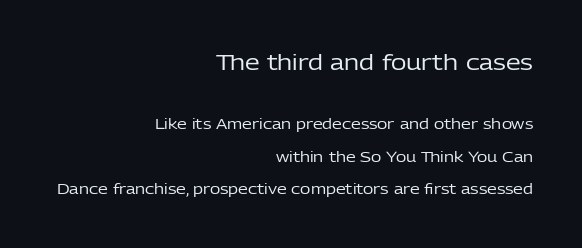
{"italic": "no", "bold": "no", "underline": "no", "align": "right", "line_spacing": "loose", "line_spacing_ratio": 2.34, "letter_spacing": "normal", "letter_spacing_em": 0.0, "larger_block": "first", "size_ratio": 1.5, "glyph_px": 21}
